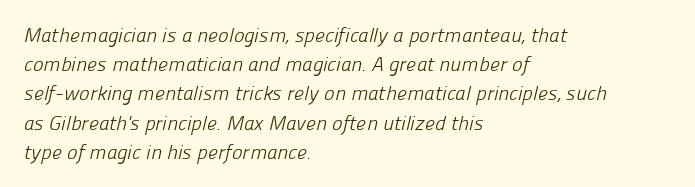
{"bold": "no", "underline": "no", "align": "left", "line_spacing": "normal", "line_spacing_ratio": 1.46, "letter_spacing": "normal", "letter_spacing_em": 0.0, "glyph_px": 20}
